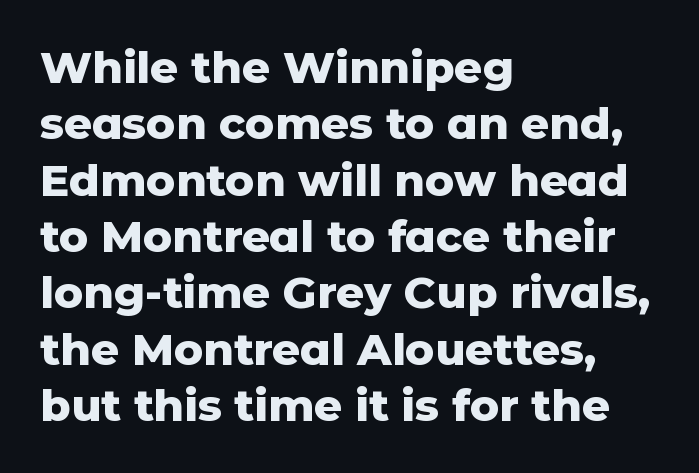
The image shows 44 px heavy sans-serif type, upright; set left-aligned, normal line spacing (1.28x), normal letter spacing, not underlined; low stroke contrast and a medium x-height.
